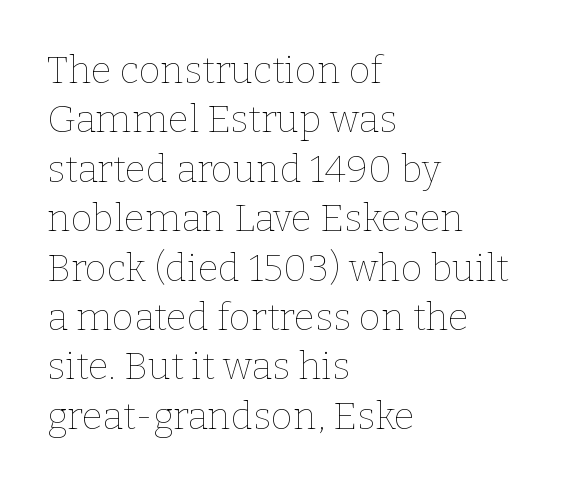
Q: Is the text bold? A: No.
Q: Is the text italic (slanted)? A: No, it is upright.
Q: Is the text underlined? A: No.
Q: How is the paragraph aligned? A: Left-aligned.
Q: Is the spacing between letters normal or unusually wide? A: Normal.
Q: Is the spacing between lines tight, normal or loose? A: Normal.
Q: Width (condensed, normal, or wide)? A: Normal.
Q: Stroke contrast? A: Low.
Q: x-height? A: Medium.
Q: Monospaced? A: No.
